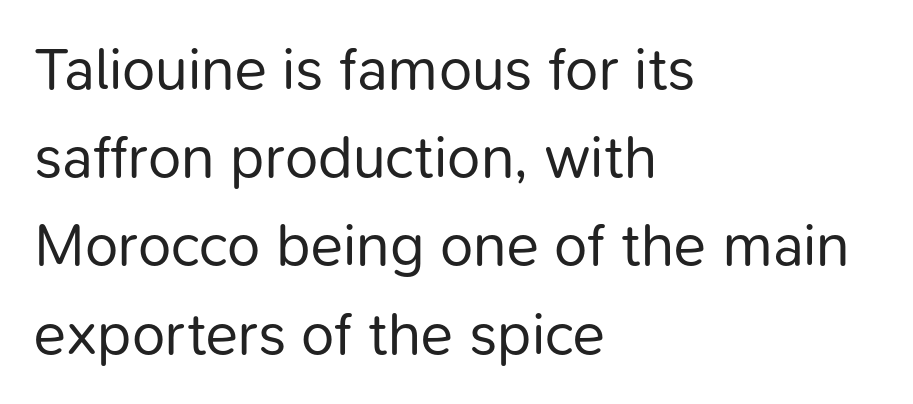
Font category for this specimen: sans-serif. Descenders are the only things crossing below the line. No extra tracking has been applied to these lines. Leading: standard.
